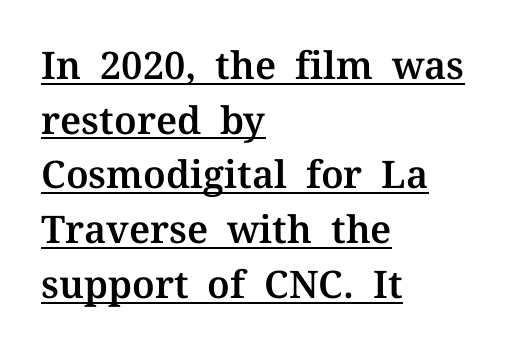
{"serif": "yes", "italic": "no", "width": "normal", "stroke_contrast": "medium", "x_height": "medium", "monospaced": "no", "underline": "yes", "align": "left", "line_spacing": "normal", "line_spacing_ratio": 1.44, "letter_spacing": "normal", "letter_spacing_em": 0.0, "glyph_px": 38}
